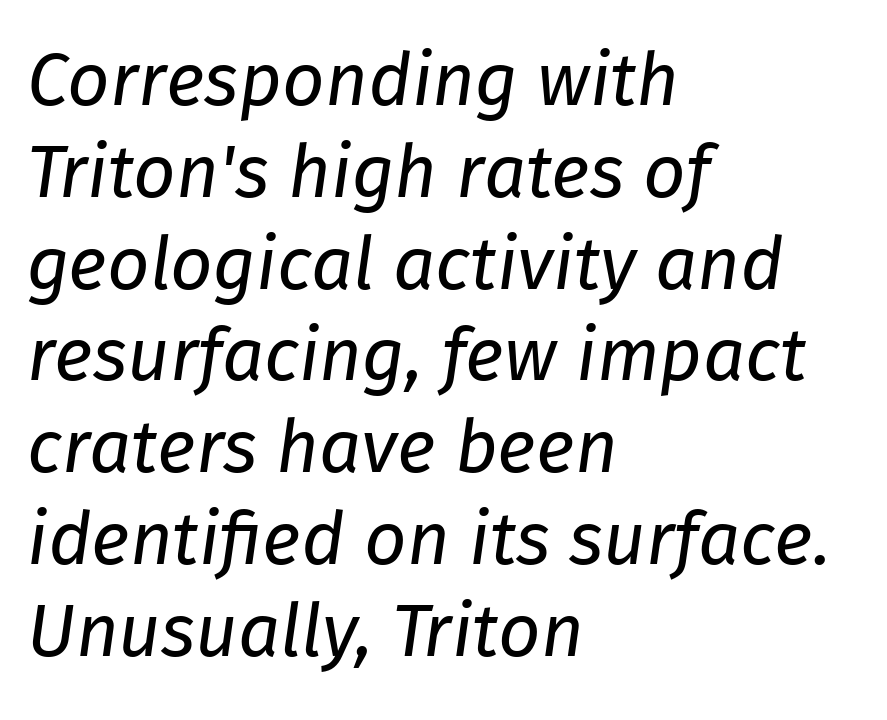
A typesetter would call this zero additional tracking. This rendering uses left alignment, leaving the right contour irregular. Is the type slanted? Yes — the strokes lean at a clear angle. The characters are drawn with everyday or finer stroke widths. Do the characters align in a grid? No, the font is proportional. The specimen omits any rule beneath the text block's lines.
